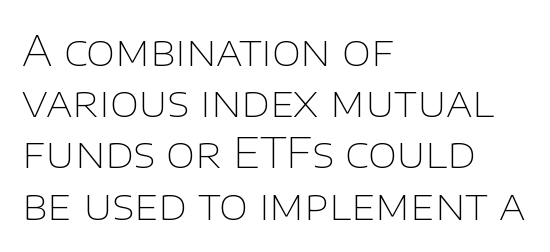
Q: Is the text bold? A: No.
Q: Is the text italic (slanted)? A: No, it is upright.
Q: Is the typeface a serif or a sans-serif typeface? A: Sans-serif.
Q: Is the text underlined? A: No.
Q: How is the paragraph aligned? A: Left-aligned.
Q: Is the spacing between letters normal or unusually wide? A: Normal.
Q: Width (condensed, normal, or wide)? A: Normal.
Q: Stroke contrast? A: Low.
Q: x-height? A: Large.
Q: Monospaced? A: No.
